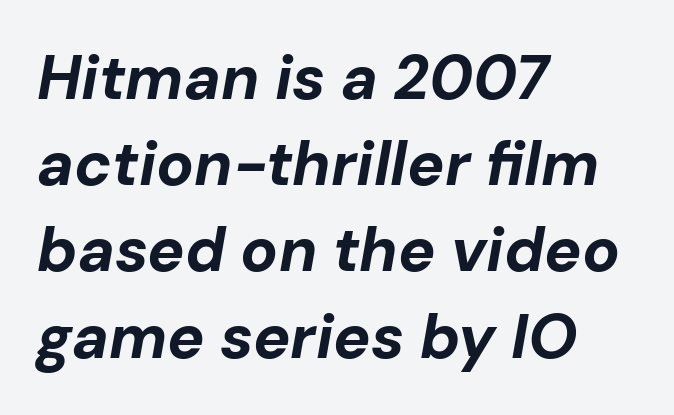
{"italic": "yes", "lean": "right", "slant_degrees": 10, "bold": "yes", "weight": "bold", "width": "normal", "stroke_contrast": "low", "x_height": "medium", "monospaced": "no", "underline": "no", "align": "left", "line_spacing": "normal", "line_spacing_ratio": 1.39, "letter_spacing": "normal", "letter_spacing_em": 0.0, "glyph_px": 62}
